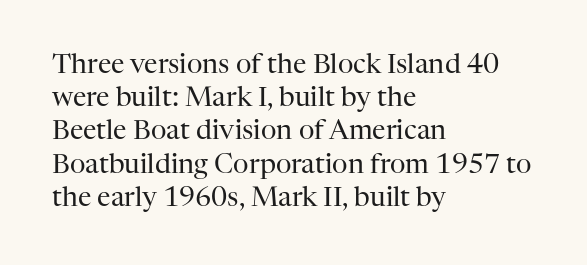
The zone under the glyphs is completely vacant. The passage is arranged the way most books set body copy — flush left. The type sits square on the baseline with zero lean. Weight: in the light-to-regular range. In terms of letterspacing, this is plain default setting.
